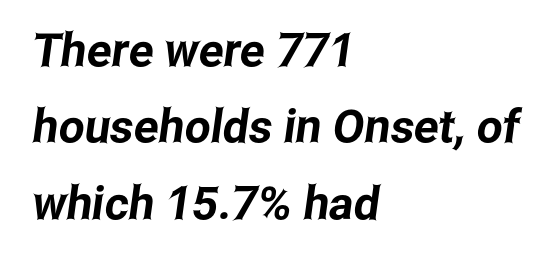
The image shows 46 px condensed sans-serif type; set left-aligned, normal line spacing (1.66x), normal letter spacing, not underlined; low stroke contrast and a medium x-height.
